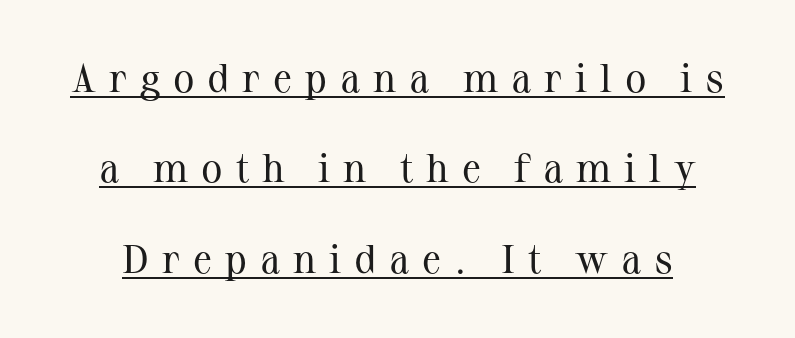
{"serif": "yes", "italic": "no", "bold": "no", "weight": "regular", "width": "normal", "stroke_contrast": "medium", "x_height": "medium", "monospaced": "no", "underline": "yes", "line_spacing": "loose", "line_spacing_ratio": 2.26, "letter_spacing": "wide", "letter_spacing_em": 0.32, "glyph_px": 40}
